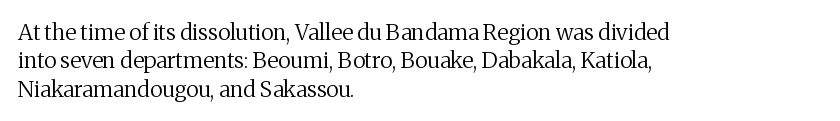
The image shows 22 px text type, upright; set left-aligned, normal line spacing (1.29x), normal letter spacing, not underlined.
